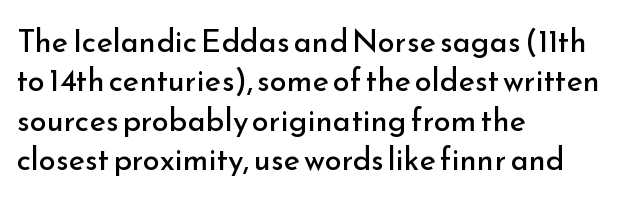
Q: Is the text bold? A: No.
Q: Is the text italic (slanted)? A: No, it is upright.
Q: Is the typeface a serif or a sans-serif typeface? A: Sans-serif.
Q: Is the text underlined? A: No.
Q: How is the paragraph aligned? A: Left-aligned.
Q: Is the spacing between letters normal or unusually wide? A: Normal.
Q: Is the spacing between lines tight, normal or loose? A: Normal.
Q: Width (condensed, normal, or wide)? A: Normal.
Q: Stroke contrast? A: Low.
Q: x-height? A: Small.
Q: Monospaced? A: No.
